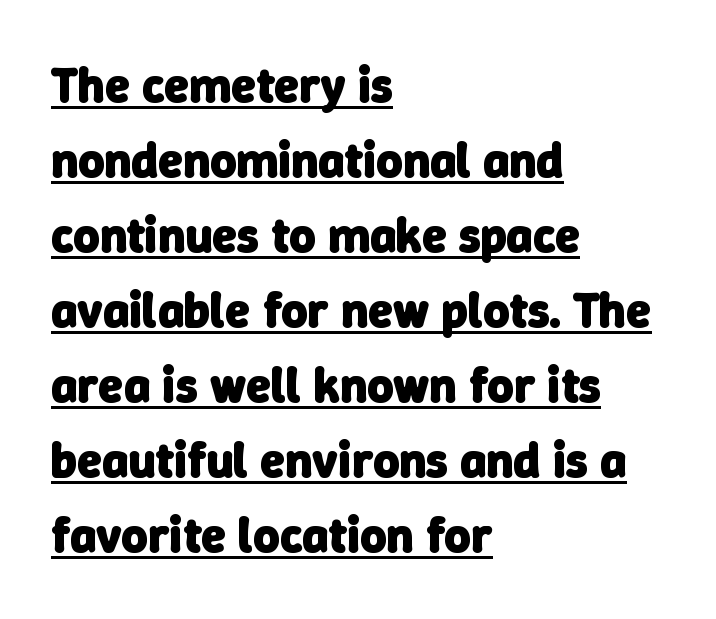
Q: Is the text bold? A: Yes.
Q: Is the typeface a serif or a sans-serif typeface? A: Sans-serif.
Q: Is the text underlined? A: Yes.
Q: How is the paragraph aligned? A: Left-aligned.
Q: Is the spacing between letters normal or unusually wide? A: Normal.
Q: Is the spacing between lines tight, normal or loose? A: Normal.
Q: Width (condensed, normal, or wide)? A: Normal.
Q: Stroke contrast? A: Low.
Q: x-height? A: Medium.
Q: Monospaced? A: No.
